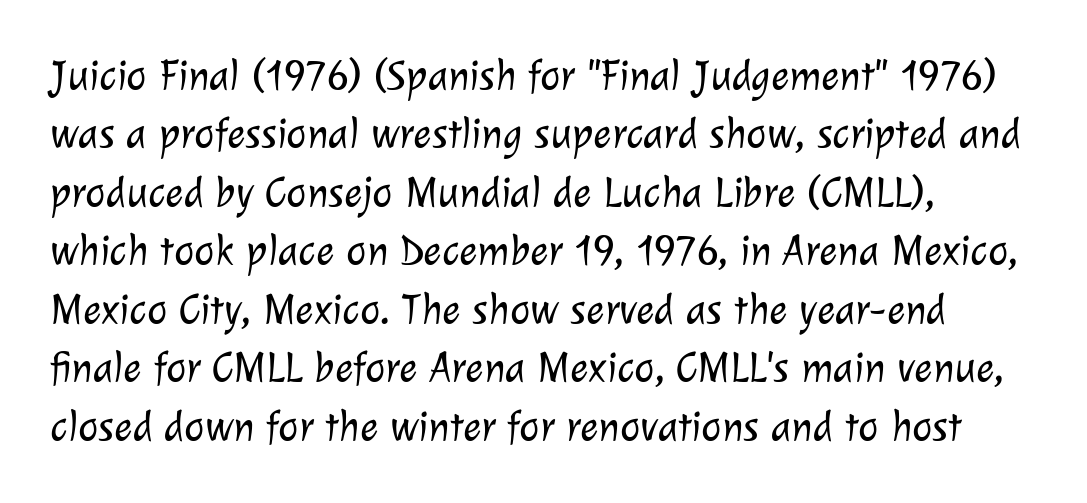
The image shows 43 px light sans-serif type; set left-aligned, normal line spacing (1.36x), normal letter spacing, not underlined; low stroke contrast and a medium x-height.
